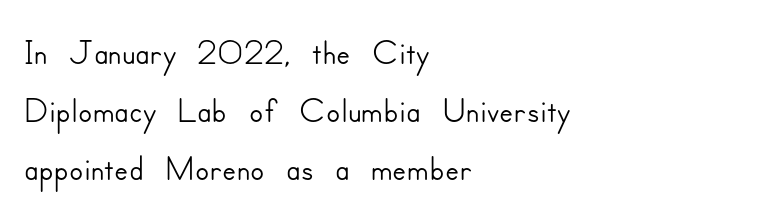
Leading: reduced. You can tell from the bare stems that sans-serif type was used. Each word holds together tightly as a unit, with standard inter-letter gaps. Spacing verdict: proportional, widths tailored to each character.
